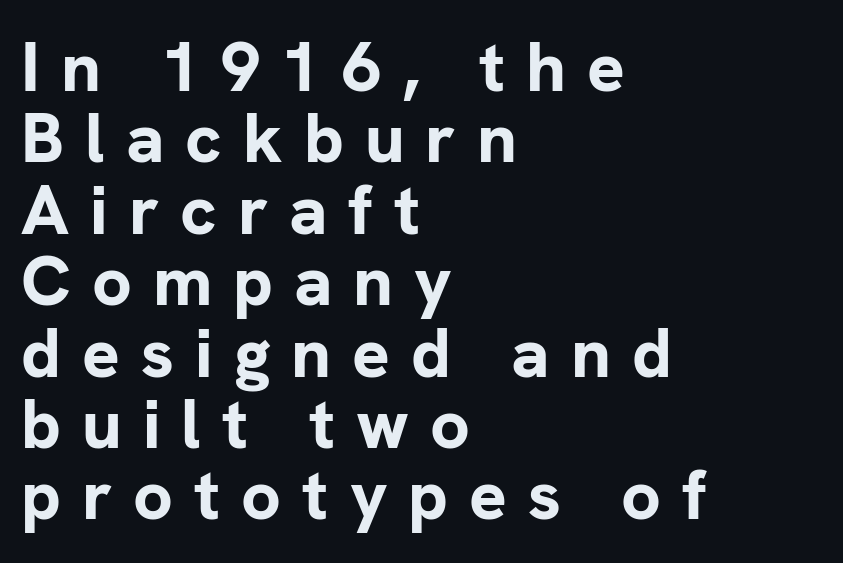
Q: Is the text bold? A: Yes.
Q: Is the text italic (slanted)? A: No, it is upright.
Q: Is the typeface a serif or a sans-serif typeface? A: Sans-serif.
Q: Is the text underlined? A: No.
Q: How is the paragraph aligned? A: Left-aligned.
Q: Is the spacing between letters normal or unusually wide? A: Unusually wide.
Q: Is the spacing between lines tight, normal or loose? A: Tight.
Q: Width (condensed, normal, or wide)? A: Normal.
Q: Stroke contrast? A: Low.
Q: x-height? A: Medium.
Q: Monospaced? A: No.
